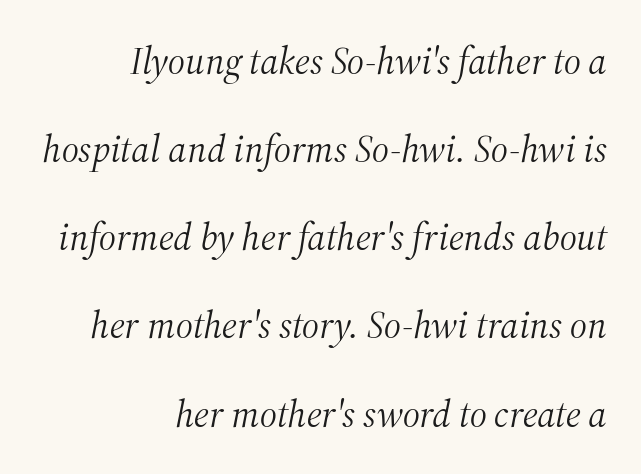
{"serif": "yes", "italic": "yes", "lean": "right", "slant_degrees": 12, "bold": "no", "weight": "light", "width": "normal", "stroke_contrast": "medium", "x_height": "medium", "monospaced": "no", "underline": "no", "align": "right", "line_spacing": "loose", "line_spacing_ratio": 2.32, "letter_spacing": "normal", "letter_spacing_em": 0.0, "glyph_px": 38}
